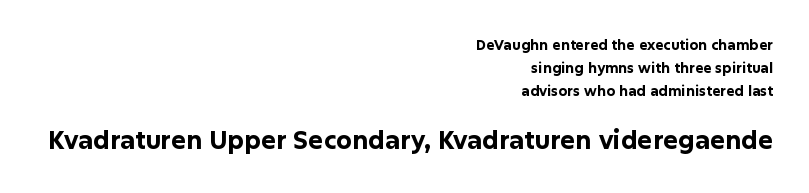
Q: Is the text bold? A: Yes.
Q: Is the text italic (slanted)? A: No, it is upright.
Q: Is the text underlined? A: No.
Q: How is the paragraph aligned? A: Right-aligned.
Q: Is the spacing between letters normal or unusually wide? A: Normal.
Q: Is the spacing between lines tight, normal or loose? A: Normal.
Q: Which block of text is set in a larger size, the first (top) or the second (bottom)? A: The second (bottom) one.
